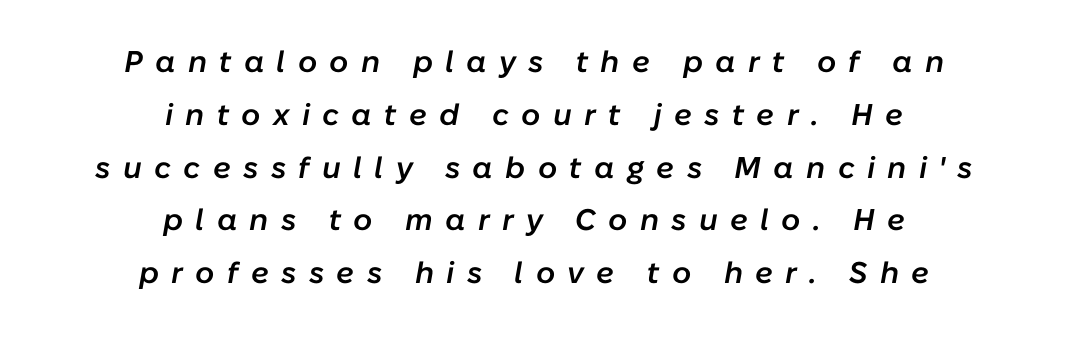
The image shows 30 px semibold type, italic (leaning right); set centered, line spacing 1.76x, unusually wide letter spacing (+0.41 em), not underlined; low stroke contrast and a medium x-height.
